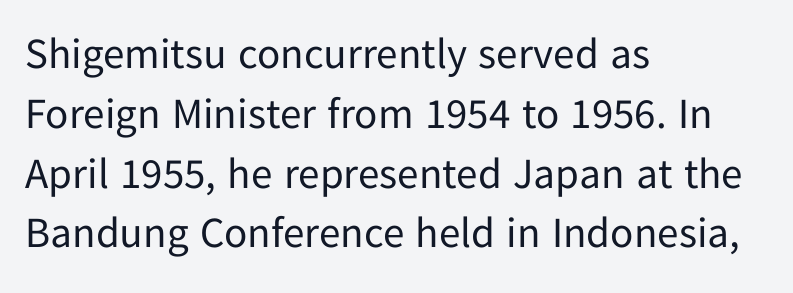
Summary of weight: not heavy and not bold. Caption: multi-line text, flush left, ragged right. This sample uses an upright cut, with every glyph sitting square on the baseline. Leading: standard.
